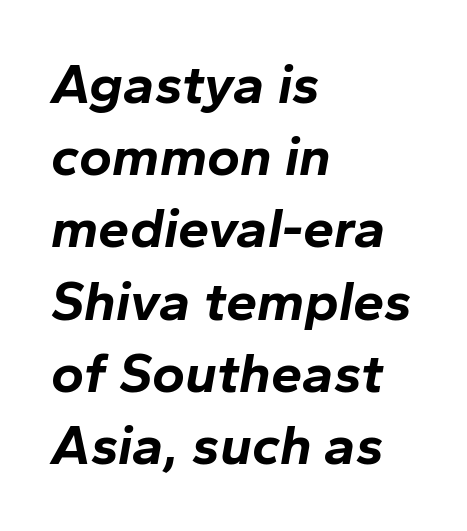
The image shows 56 px bold type, italic (leaning right); set left-aligned, normal line spacing (1.29x), normal letter spacing, not underlined; low stroke contrast and a medium x-height.
